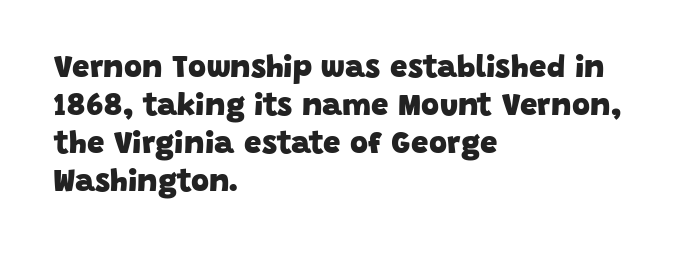
The passage shown is not underscored anywhere. Pretty heavy lettering here — definitely bold. A typesetter would label this face a sans. Default kerning and tracking; the words read as compact shapes.
